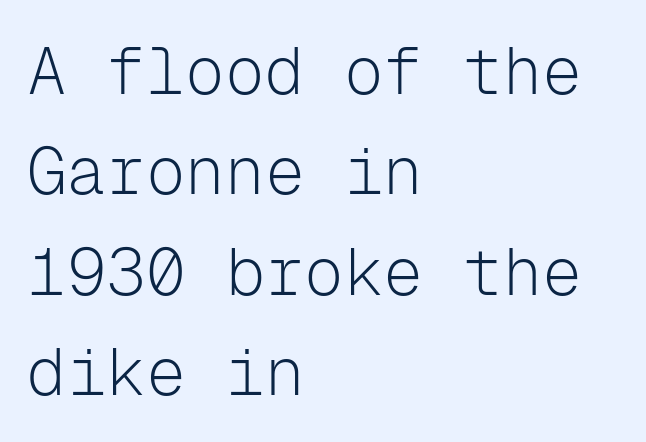
Q: Is the text bold? A: No.
Q: Is the text italic (slanted)? A: No, it is upright.
Q: Is the typeface a serif or a sans-serif typeface? A: Sans-serif.
Q: Is the text underlined? A: No.
Q: How is the paragraph aligned? A: Left-aligned.
Q: Is the spacing between letters normal or unusually wide? A: Normal.
Q: Is the spacing between lines tight, normal or loose? A: Normal.
Q: Width (condensed, normal, or wide)? A: Normal.
Q: Stroke contrast? A: Low.
Q: x-height? A: Medium.
Q: Monospaced? A: Yes.
